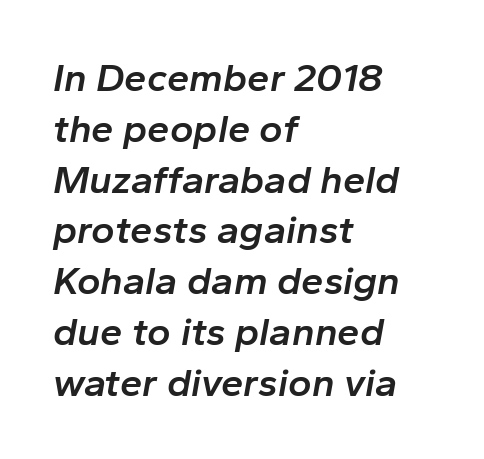
Q: Is the text bold? A: Semi-bold.
Q: Is the text italic (slanted)? A: Yes, it leans right by about 10 degrees.
Q: Is the text underlined? A: No.
Q: How is the paragraph aligned? A: Left-aligned.
Q: Is the spacing between letters normal or unusually wide? A: Normal.
Q: Is the spacing between lines tight, normal or loose? A: Normal.
Q: Width (condensed, normal, or wide)? A: Normal.
Q: Stroke contrast? A: Low.
Q: x-height? A: Medium.
Q: Monospaced? A: No.
